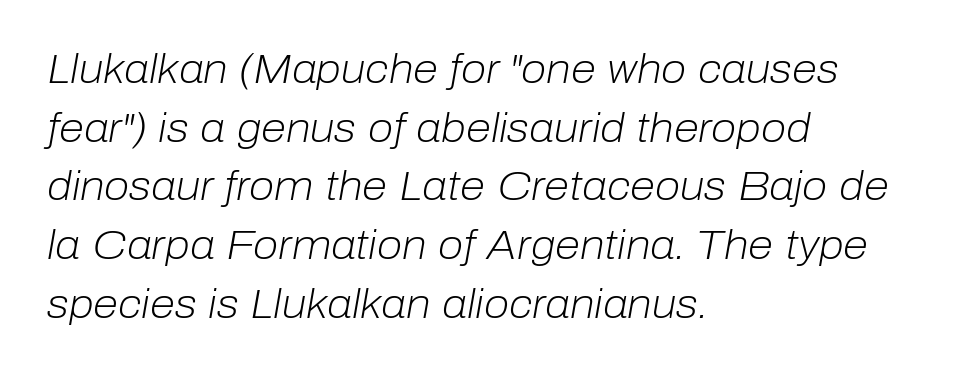
Q: Is the text bold? A: No.
Q: Is the text italic (slanted)? A: Yes, it leans right by about 10 degrees.
Q: Is the text underlined? A: No.
Q: How is the paragraph aligned? A: Left-aligned.
Q: Is the spacing between letters normal or unusually wide? A: Normal.
Q: Is the spacing between lines tight, normal or loose? A: Normal.
Q: Width (condensed, normal, or wide)? A: Normal.
Q: Stroke contrast? A: Low.
Q: x-height? A: Medium.
Q: Monospaced? A: No.
